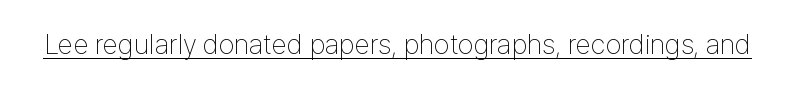
The image shows 28 px thin, condensed sans-serif type, upright; set normal letter spacing, underlined; low stroke contrast and a medium x-height.
